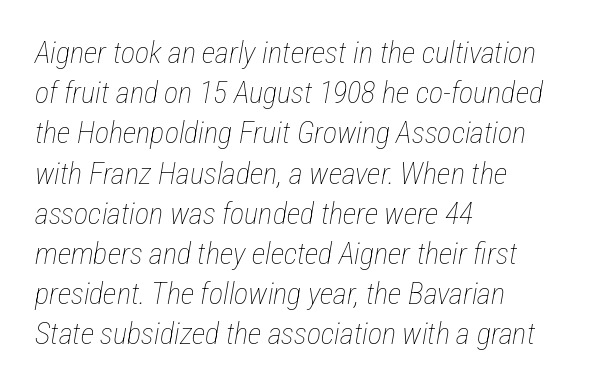
{"italic": "yes", "lean": "right", "slant_degrees": 12, "bold": "no", "weight": "thin", "width": "condensed", "stroke_contrast": "low", "x_height": "medium", "monospaced": "no", "underline": "no", "align": "left", "line_spacing": "normal", "line_spacing_ratio": 1.34, "letter_spacing": "normal", "letter_spacing_em": 0.0, "glyph_px": 30}
